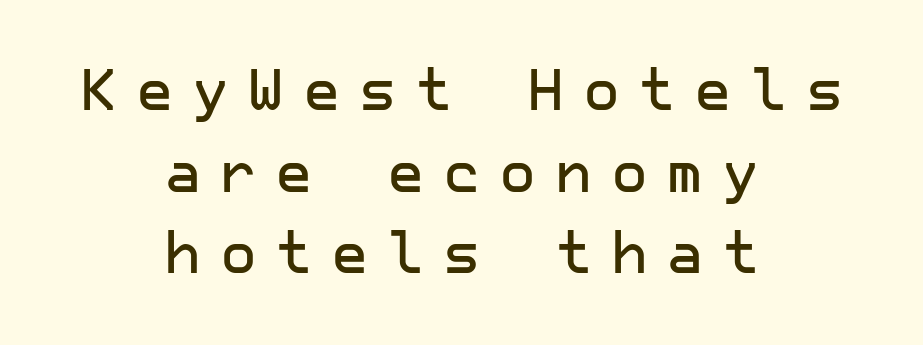
This rendering uses center alignment, leaving both contours irregular but symmetric. Beneath every word, the page is bare. Leading matches the norm, producing a regular column. The passage shown has open, widely tracked lettering throughout. Type style note: lacks serifs. This sample uses an upright cut, with every glyph sitting square on the baseline.
